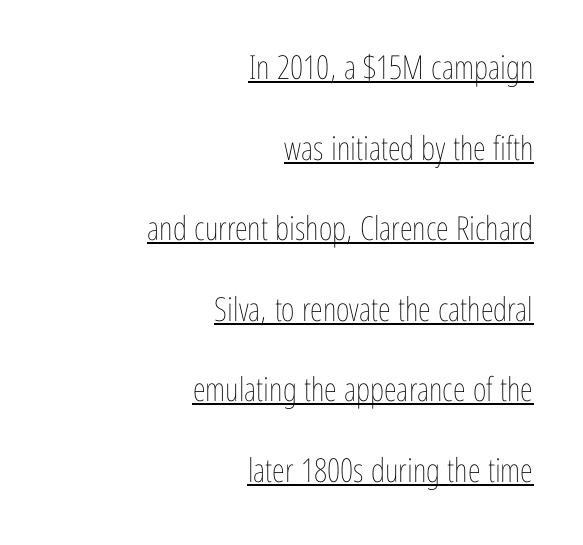
The image shows 33 px thin, condensed type, upright; set right-aligned, loose line spacing (2.44x), normal letter spacing, underlined; low stroke contrast and a medium x-height.
